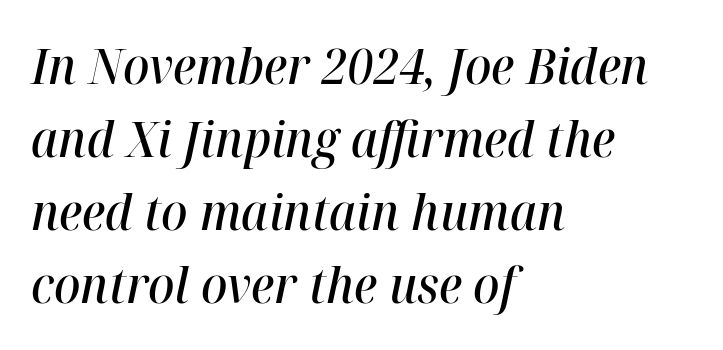
The image shows 49 px semibold type, italic (leaning right); set left-aligned, normal line spacing (1.49x), normal letter spacing, not underlined; high stroke contrast and a medium x-height.
